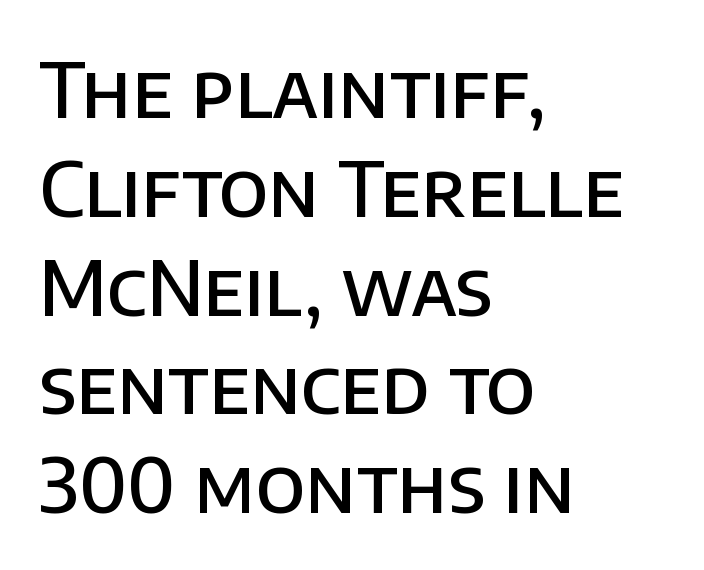
Q: Is the text bold? A: Semi-bold.
Q: Is the text italic (slanted)? A: No, it is upright.
Q: Is the typeface a serif or a sans-serif typeface? A: Sans-serif.
Q: Is the text underlined? A: No.
Q: How is the paragraph aligned? A: Left-aligned.
Q: Is the spacing between letters normal or unusually wide? A: Normal.
Q: Is the spacing between lines tight, normal or loose? A: Normal.
Q: Width (condensed, normal, or wide)? A: Normal.
Q: Stroke contrast? A: Low.
Q: x-height? A: Large.
Q: Monospaced? A: No.
